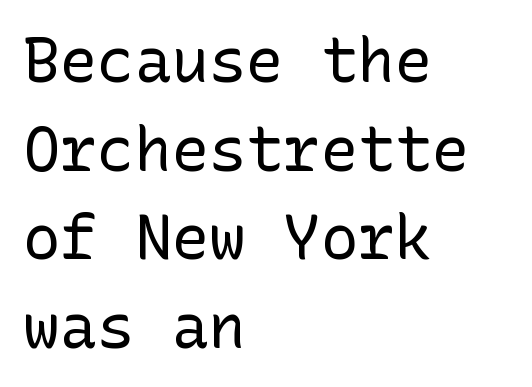
Q: Is the text bold? A: No.
Q: Is the text italic (slanted)? A: No, it is upright.
Q: Is the typeface a serif or a sans-serif typeface? A: Sans-serif.
Q: Is the text underlined? A: No.
Q: How is the paragraph aligned? A: Left-aligned.
Q: Is the spacing between letters normal or unusually wide? A: Normal.
Q: Is the spacing between lines tight, normal or loose? A: Normal.
Q: Width (condensed, normal, or wide)? A: Normal.
Q: Stroke contrast? A: Low.
Q: x-height? A: Medium.
